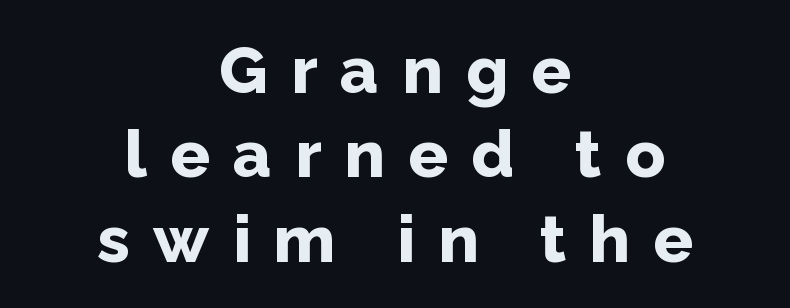
The image shows 66 px bold sans-serif type, upright; set centered, normal line spacing (1.28x), unusually wide letter spacing (+0.35 em), not underlined; low stroke contrast and a medium x-height.
